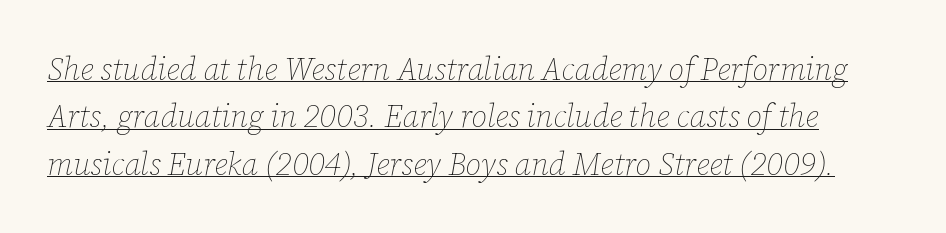
Underlining? Definitely there. You could not count columns in this text — the font is proportionally spaced. Normally led — the rows are evenly, conventionally spaced. Notice how the stems are inclined rather than vertical — that's the hallmark of italics.
